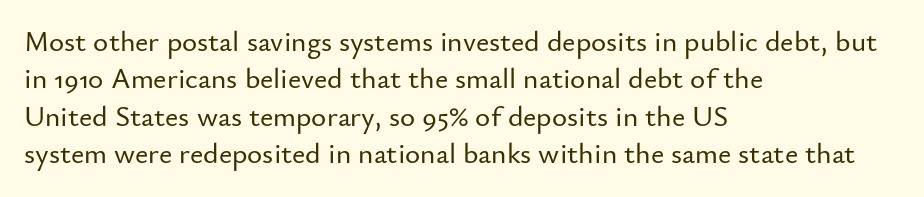
The image shows 29 px sans-serif type, upright; set left-aligned, normal line spacing (1.29x), normal letter spacing, not underlined; low stroke contrast and a small x-height.
